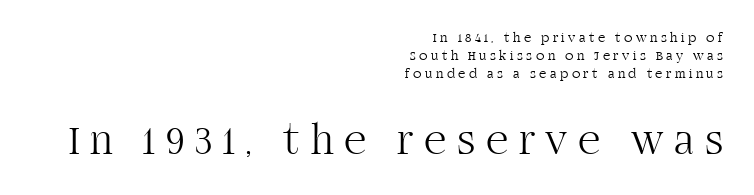
Is the lower block the larger one? Yes — the lower block carries the bigger type. Proportional: the letters do not fall into vertical columns. Each line ends at the same right margin while the left side varies. Stems and bowls with no extra thickness — not bold. Unlike italic type, these characters show no tilt at all.
